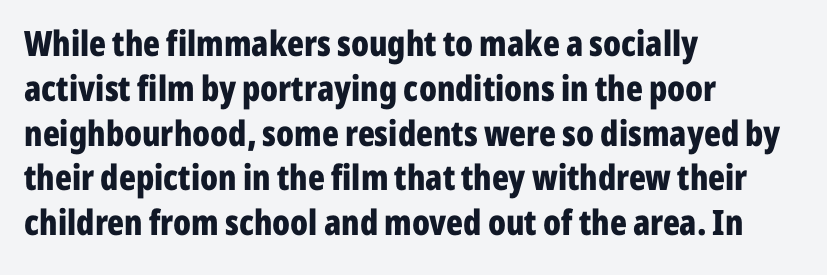
{"serif": "no", "italic": "no", "bold": "yes", "weight": "bold", "width": "condensed", "stroke_contrast": "low", "x_height": "medium", "monospaced": "no", "underline": "no", "align": "left", "line_spacing": "normal", "line_spacing_ratio": 1.28, "letter_spacing": "normal", "letter_spacing_em": 0.0, "glyph_px": 35}
